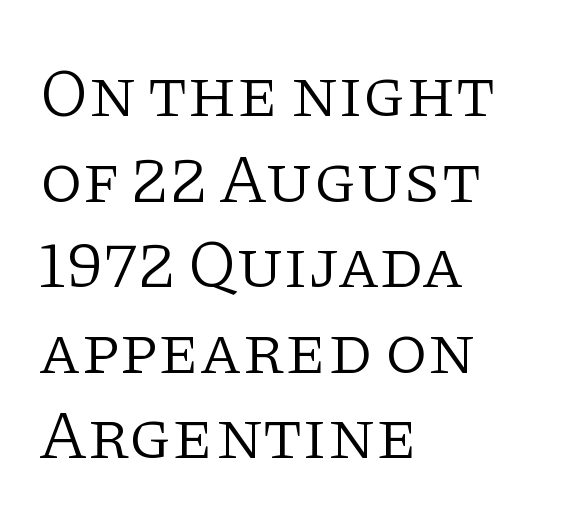
{"serif": "yes", "italic": "no", "bold": "no", "weight": "light", "width": "normal", "stroke_contrast": "low", "x_height": "large", "monospaced": "no", "underline": "no", "align": "left", "line_spacing_ratio": 1.24, "letter_spacing": "normal", "letter_spacing_em": 0.0, "glyph_px": 69}
